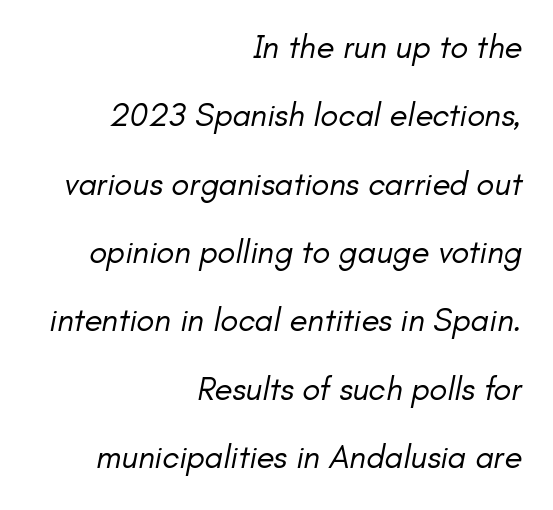
{"serif": "no", "bold": "no", "weight": "regular", "width": "normal", "stroke_contrast": "low", "x_height": "small", "monospaced": "no", "underline": "no", "align": "right", "line_spacing": "loose", "line_spacing_ratio": 2.07, "letter_spacing": "normal", "letter_spacing_em": 0.0, "glyph_px": 33}
